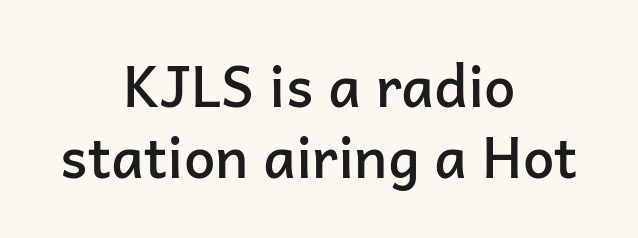
Q: Is the text bold? A: Semi-bold.
Q: Is the text italic (slanted)? A: No, it is upright.
Q: Is the typeface a serif or a sans-serif typeface? A: Sans-serif.
Q: Is the text underlined? A: No.
Q: How is the paragraph aligned? A: Centered.
Q: Is the spacing between letters normal or unusually wide? A: Normal.
Q: Is the spacing between lines tight, normal or loose? A: Normal.
Q: Width (condensed, normal, or wide)? A: Normal.
Q: Stroke contrast? A: Low.
Q: x-height? A: Medium.
Q: Monospaced? A: No.
